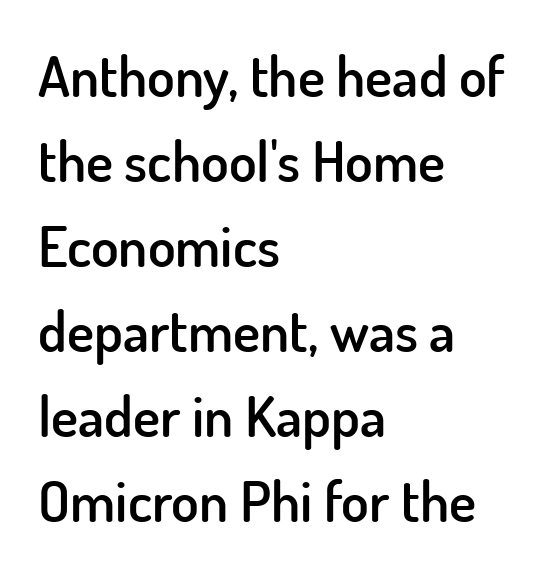
{"serif": "no", "italic": "no", "bold": "semi", "weight": "semibold", "width": "normal", "stroke_contrast": "low", "x_height": "small", "monospaced": "no", "underline": "no", "align": "left", "line_spacing": "normal", "line_spacing_ratio": 1.49, "letter_spacing": "normal", "letter_spacing_em": 0.0, "glyph_px": 57}
